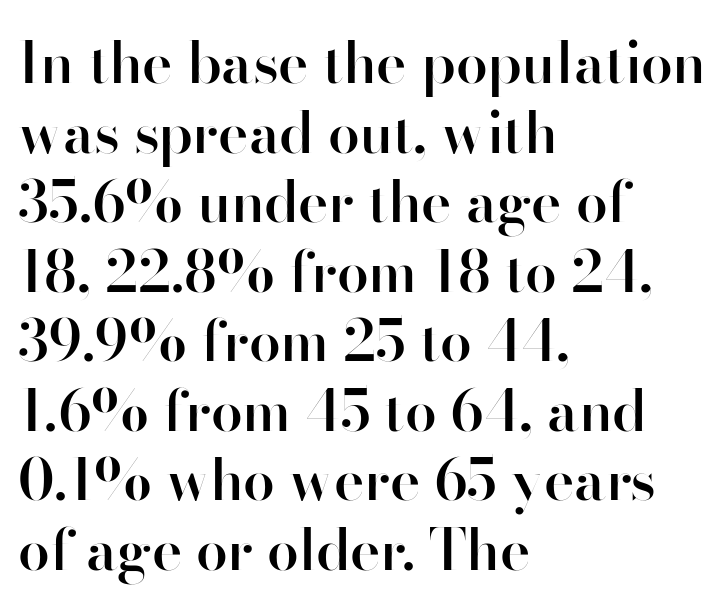
{"serif": "no", "italic": "no", "bold": "semi", "weight": "semibold", "width": "normal", "stroke_contrast": "high", "x_height": "small", "monospaced": "no", "underline": "no", "align": "left", "line_spacing_ratio": 1.22, "letter_spacing": "normal", "letter_spacing_em": 0.0, "glyph_px": 57}
